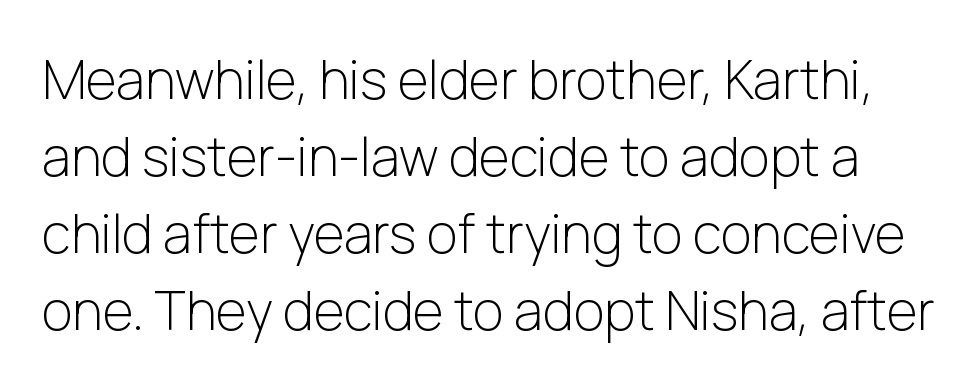
The image shows 53 px light sans-serif type, upright; set normal line spacing (1.45x), normal letter spacing, not underlined; low stroke contrast and a medium x-height.
